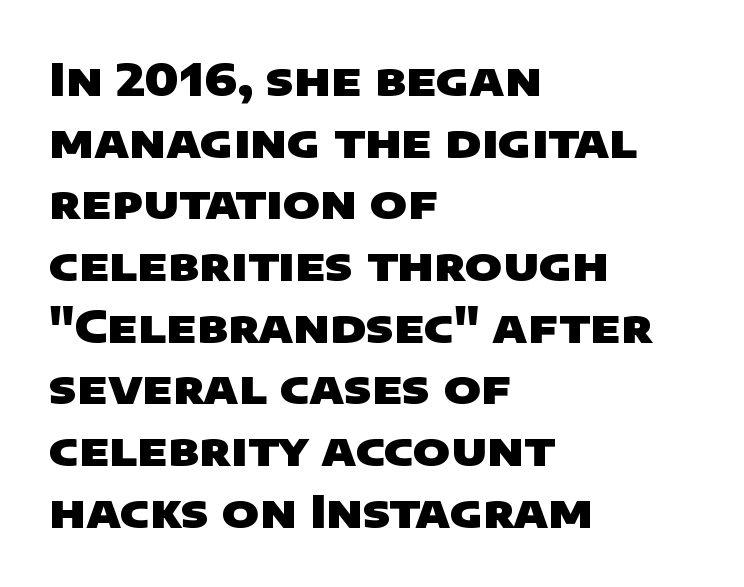
The image shows 45 px heavy, wide sans-serif type; set left-aligned, normal line spacing (1.37x), normal letter spacing, not underlined; low stroke contrast and a large x-height.
